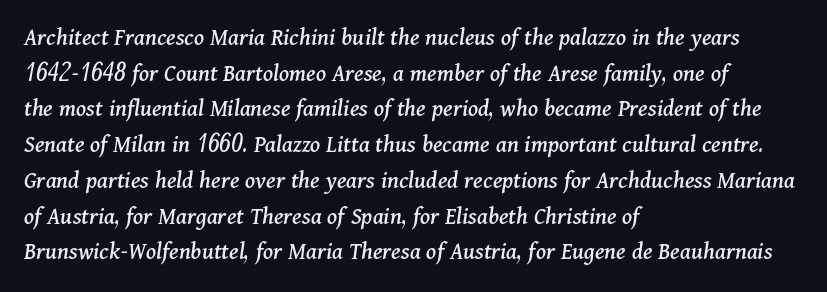
The image shows 25 px text type, italic (leaning right); set left-aligned, normal line spacing (1.43x), normal letter spacing, not underlined.
